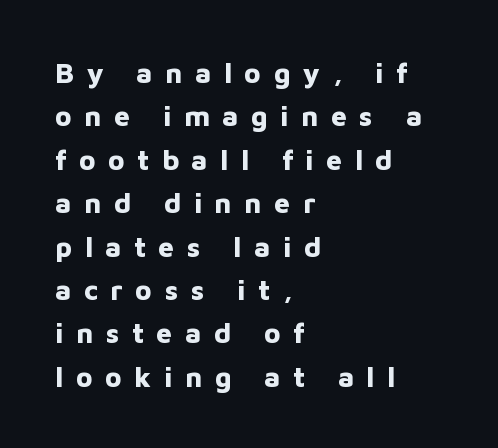
Q: Is the text bold? A: Yes.
Q: Is the text italic (slanted)? A: No, it is upright.
Q: Is the typeface a serif or a sans-serif typeface? A: Sans-serif.
Q: Is the text underlined? A: No.
Q: How is the paragraph aligned? A: Left-aligned.
Q: Is the spacing between letters normal or unusually wide? A: Unusually wide.
Q: Is the spacing between lines tight, normal or loose? A: Normal.
Q: Width (condensed, normal, or wide)? A: Normal.
Q: Stroke contrast? A: Low.
Q: x-height? A: Medium.
Q: Monospaced? A: No.
